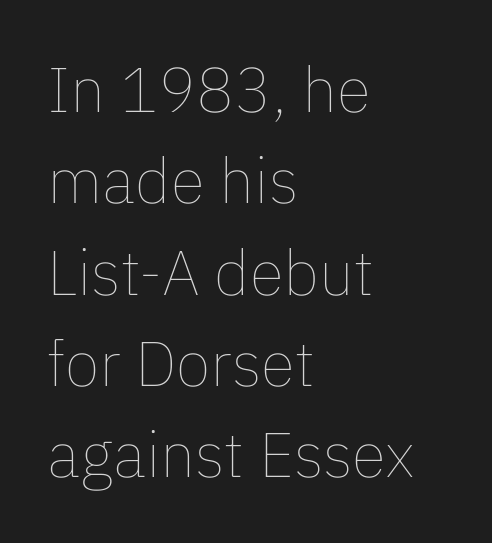
Q: Is the text bold? A: No.
Q: Is the text italic (slanted)? A: No, it is upright.
Q: Is the text underlined? A: No.
Q: How is the paragraph aligned? A: Left-aligned.
Q: Is the spacing between letters normal or unusually wide? A: Normal.
Q: Is the spacing between lines tight, normal or loose? A: Normal.
Q: Width (condensed, normal, or wide)? A: Normal.
Q: Stroke contrast? A: Low.
Q: x-height? A: Medium.
Q: Monospaced? A: No.
